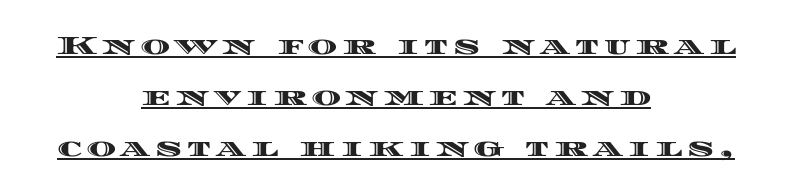
Vertical strokes here are truly vertical. The vertical gap from one line to the next is large. This sample carries an underscore along the baseline area. Glyph-to-glyph distance is far greater than everyday printed text.
